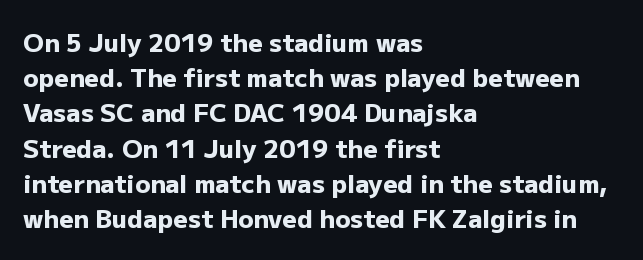
{"italic": "no", "bold": "yes", "underline": "no", "align": "left", "line_spacing": "normal", "line_spacing_ratio": 1.41, "letter_spacing": "normal", "letter_spacing_em": 0.0, "glyph_px": 25}
